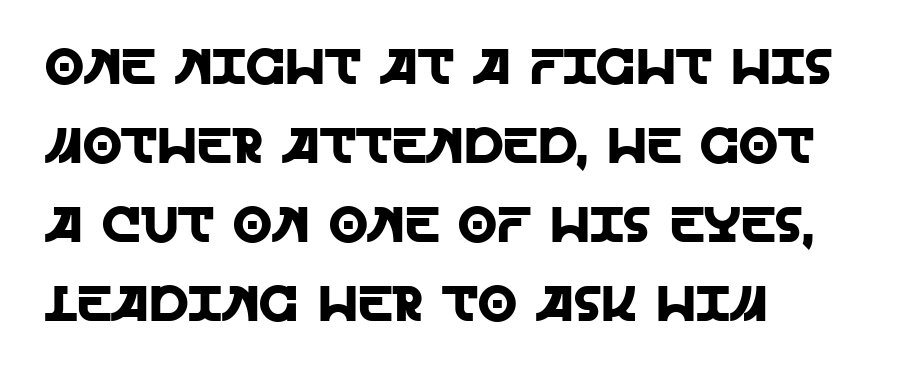
Q: Is the text italic (slanted)? A: No, it is upright.
Q: Is the typeface a serif or a sans-serif typeface? A: Sans-serif.
Q: Is the text underlined? A: No.
Q: How is the paragraph aligned? A: Left-aligned.
Q: Is the spacing between letters normal or unusually wide? A: Normal.
Q: Is the spacing between lines tight, normal or loose? A: Normal.
Q: Width (condensed, normal, or wide)? A: Normal.
Q: x-height? A: Large.
Q: Monospaced? A: No.
